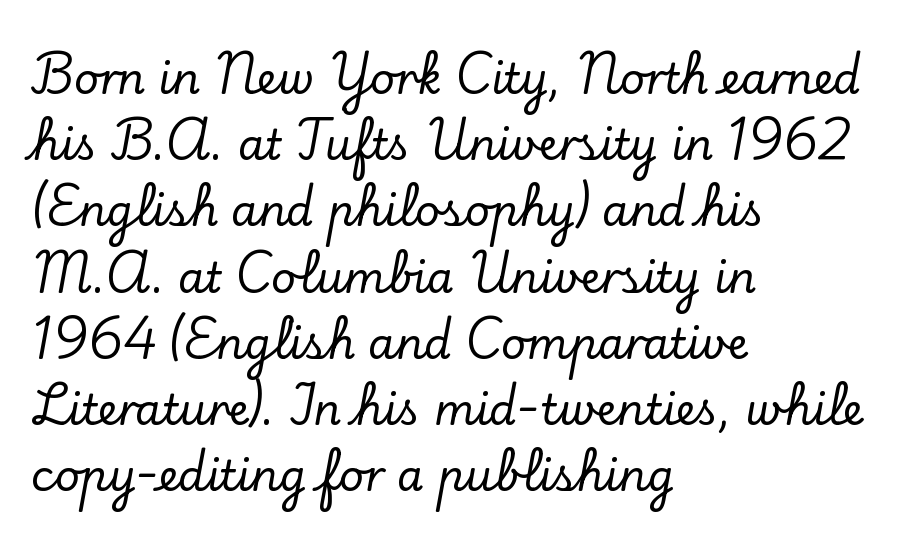
The image shows 43 px serif type; set left-aligned, normal line spacing (1.54x), normal letter spacing, not underlined; low stroke contrast and a small x-height.
